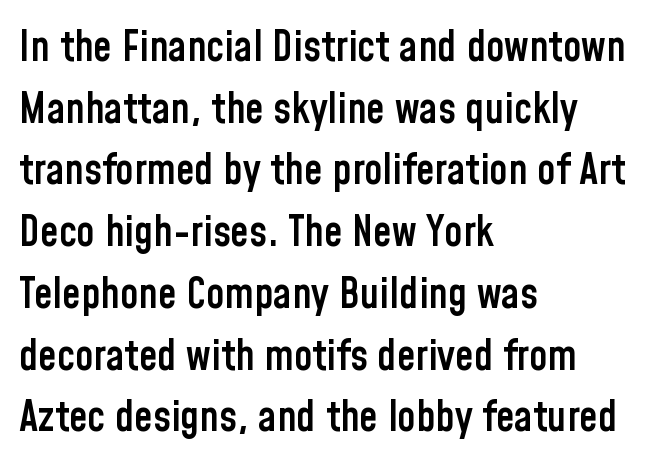
Q: Is the text bold? A: Semi-bold.
Q: Is the text italic (slanted)? A: No, it is upright.
Q: Is the typeface a serif or a sans-serif typeface? A: Sans-serif.
Q: Is the text underlined? A: No.
Q: How is the paragraph aligned? A: Left-aligned.
Q: Is the spacing between letters normal or unusually wide? A: Normal.
Q: Is the spacing between lines tight, normal or loose? A: Normal.
Q: Width (condensed, normal, or wide)? A: Condensed.
Q: Stroke contrast? A: Low.
Q: x-height? A: Medium.
Q: Monospaced? A: No.
